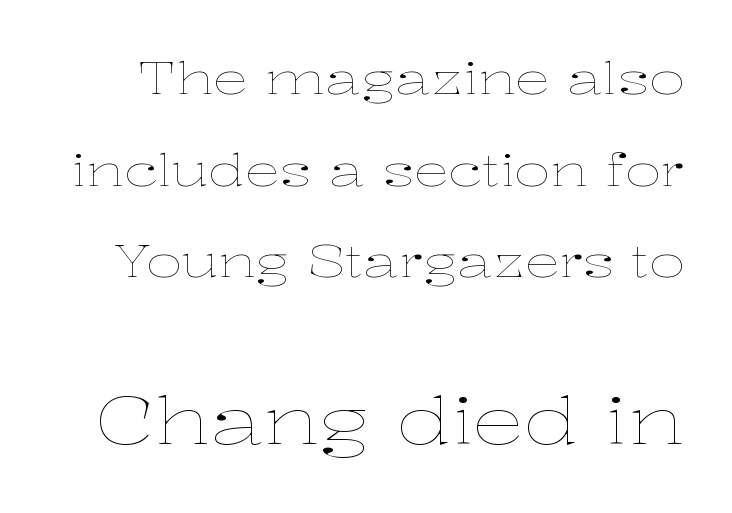
Q: Is the text bold? A: No.
Q: Is the text italic (slanted)? A: No, it is upright.
Q: Is the text underlined? A: No.
Q: Is the spacing between letters normal or unusually wide? A: Normal.
Q: Is the spacing between lines tight, normal or loose? A: Loose.
Q: Which block of text is set in a larger size, the first (top) or the second (bottom)? A: The second (bottom) one.
Q: Width (condensed, normal, or wide)? A: Wide.
Q: Stroke contrast? A: Low.
Q: x-height? A: Medium.
Q: Monospaced? A: No.
